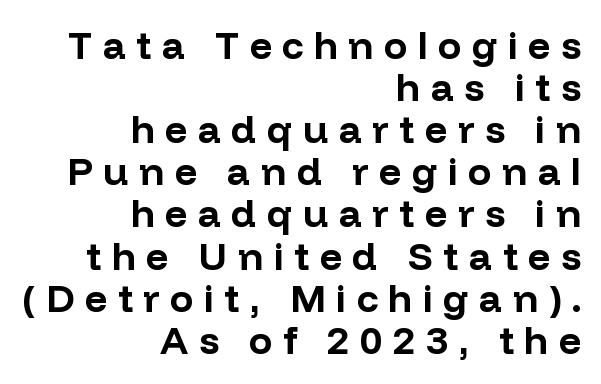
{"serif": "no", "italic": "no", "bold": "yes", "weight": "bold", "width": "normal", "stroke_contrast": "low", "x_height": "medium", "monospaced": "no", "underline": "no", "align": "right", "line_spacing": "tight", "line_spacing_ratio": 1.08, "letter_spacing": "wide", "letter_spacing_em": 0.27, "glyph_px": 39}
